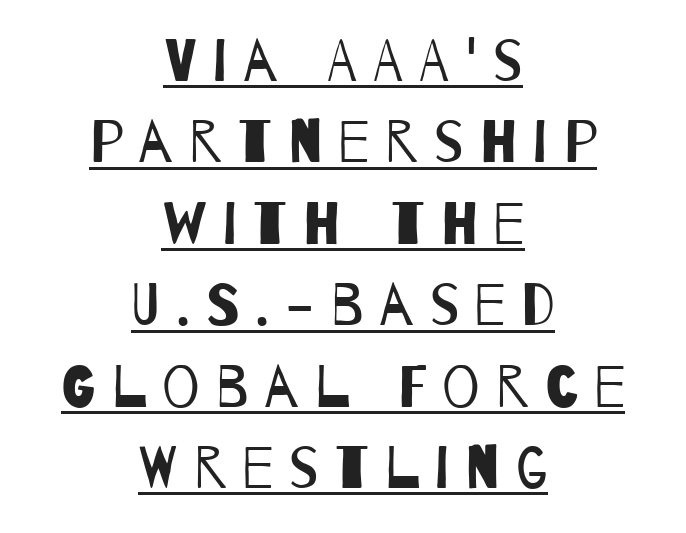
Descenders here cross a horizontal rule under the line. The lines in this sample share a center point and differ in where they start and stop. Caption: face not bold, strokes unweighted. You could only call the tracking loose — the letters float apart.
